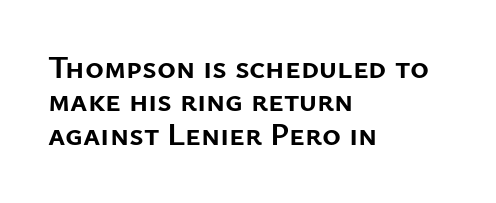
The passage is arranged the way most books set body copy — flush left. Is this a sans? Yes — the strokes have no serifs. Vertically, the passage feels compressed, each row crowding the next. The rendering uses natural spacing where letterforms have individual widths. Beneath every word, the page is bare. Students, note that the glyphs here touch the page at normal intervals.
